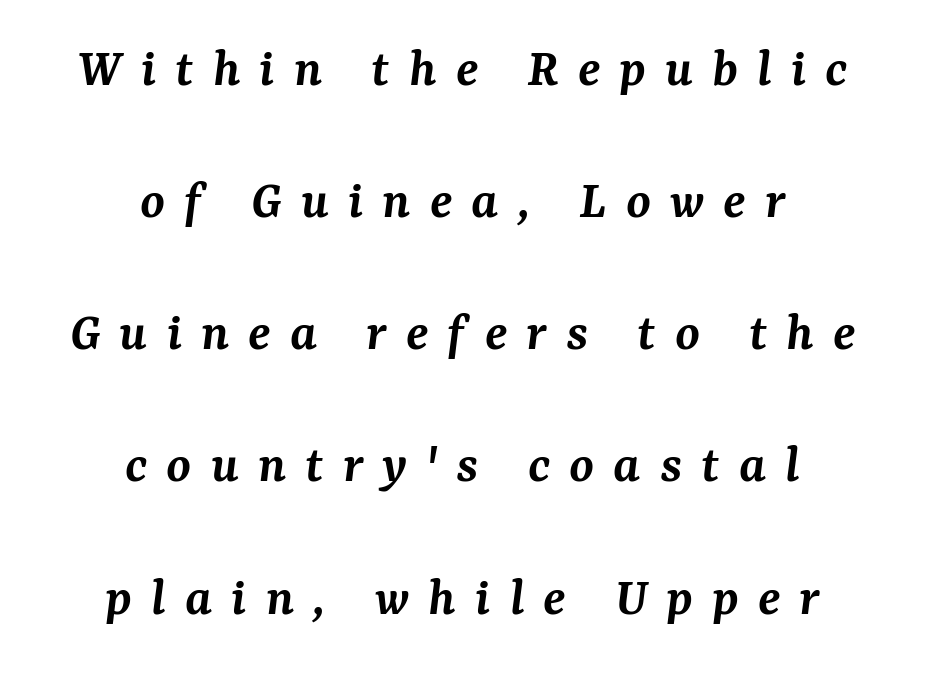
Q: Is the text bold? A: Semi-bold.
Q: Is the text italic (slanted)? A: Yes, it leans right by about 7 degrees.
Q: Is the typeface a serif or a sans-serif typeface? A: Serif.
Q: Is the text underlined? A: No.
Q: How is the paragraph aligned? A: Centered.
Q: Is the spacing between letters normal or unusually wide? A: Unusually wide.
Q: Is the spacing between lines tight, normal or loose? A: Loose.
Q: Width (condensed, normal, or wide)? A: Normal.
Q: Stroke contrast? A: Medium.
Q: x-height? A: Medium.
Q: Monospaced? A: No.
